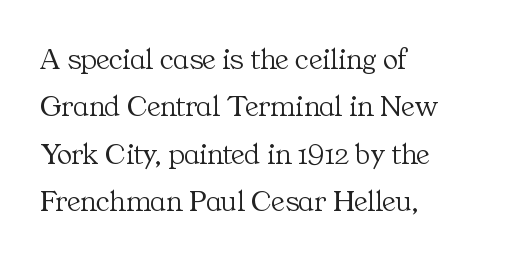
The image shows 31 px light serif type, upright; set left-aligned, normal line spacing (1.53x), normal letter spacing, not underlined; medium stroke contrast and a medium x-height.
